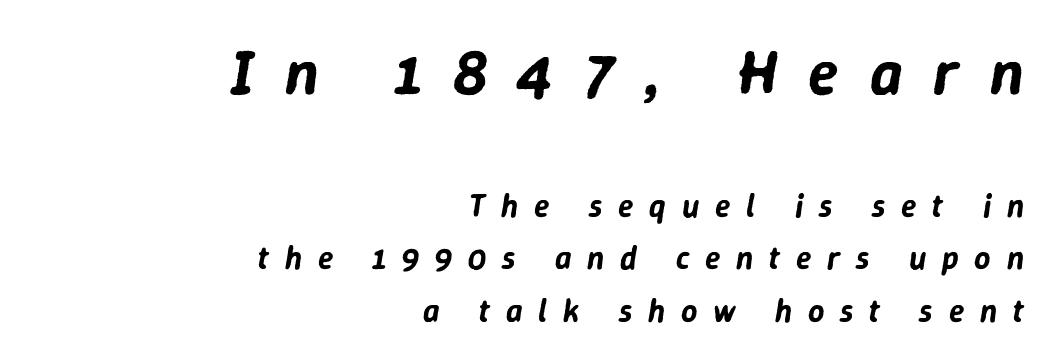
Q: Is the text italic (slanted)? A: Yes, it leans right by about 9 degrees.
Q: Is the text underlined? A: No.
Q: How is the paragraph aligned? A: Right-aligned.
Q: Is the spacing between letters normal or unusually wide? A: Unusually wide.
Q: Is the spacing between lines tight, normal or loose? A: Normal.
Q: Which block of text is set in a larger size, the first (top) or the second (bottom)? A: The first (top) one.
Q: Width (condensed, normal, or wide)? A: Normal.
Q: Stroke contrast? A: Low.
Q: x-height? A: Medium.
Q: Monospaced? A: No.
